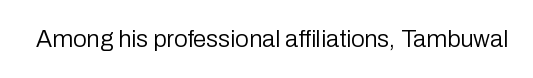
{"italic": "no", "bold": "no", "underline": "no", "letter_spacing": "normal", "letter_spacing_em": 0.0, "glyph_px": 24}
